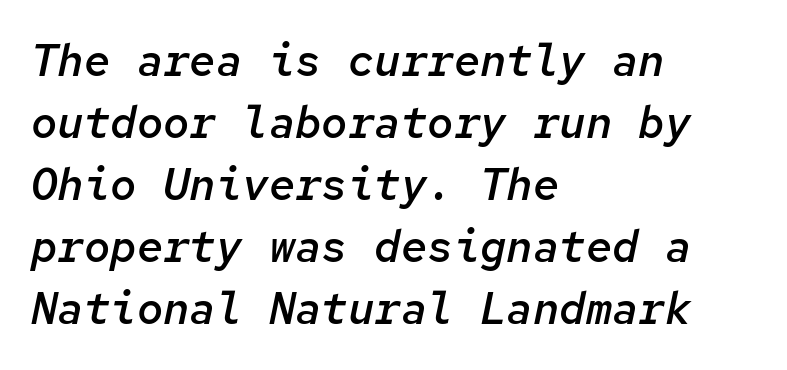
The specimen reads as italic at a glance. Emphasis by weight is partial: semibold. Every character here occupies the same horizontal width, giving the sample a typewriter-like rhythm. Bare-footed words on every line. Horizontal bands of white between lines are of average thickness.
